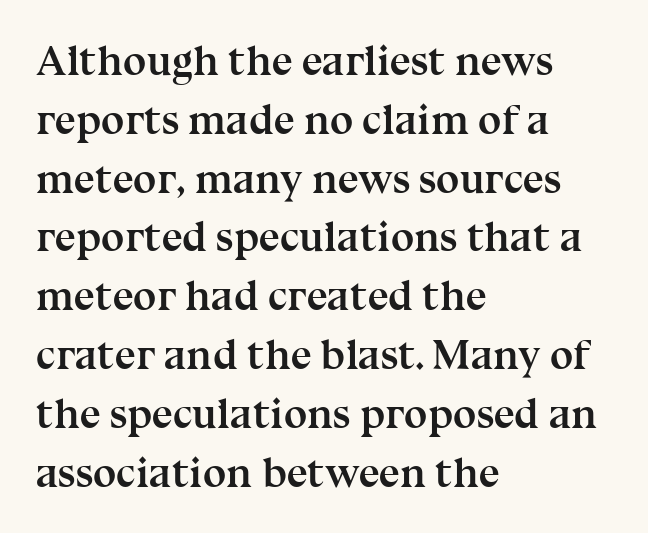
As a designer I'd log this as weight 700, bold. Regarding leading, the lines here are spaced in the standard way. Visually the block forms a straight wall on the left and a jagged coastline on the right. Typographically, this falls in the serif category. Characters follow at the spacing the type designer built in.
